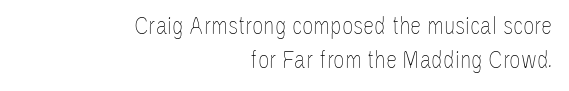
Casual observation: everything's shoved over to the right. This sample uses an upright cut, with every glyph sitting square on the baseline. Summary of weight: not heavy and not bold. Is the letter spacing exaggerated? No — it looks like the ordinary default. Line spacing here is normal.
